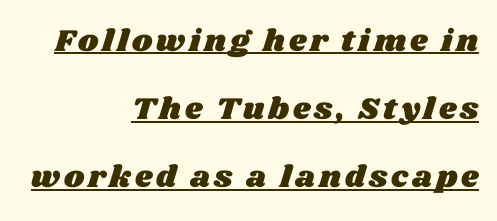
{"width": "wide", "stroke_contrast": "medium", "x_height": "large", "monospaced": "no", "underline": "yes", "align": "right", "line_spacing": "loose", "line_spacing_ratio": 2.2, "glyph_px": 31}
